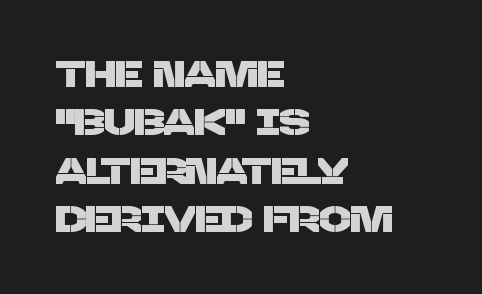
{"serif": "no", "width": "normal", "stroke_contrast": "low", "x_height": "large", "monospaced": "no", "underline": "no", "align": "left", "line_spacing": "normal", "line_spacing_ratio": 1.31, "letter_spacing": "normal", "letter_spacing_em": 0.0, "glyph_px": 37}
